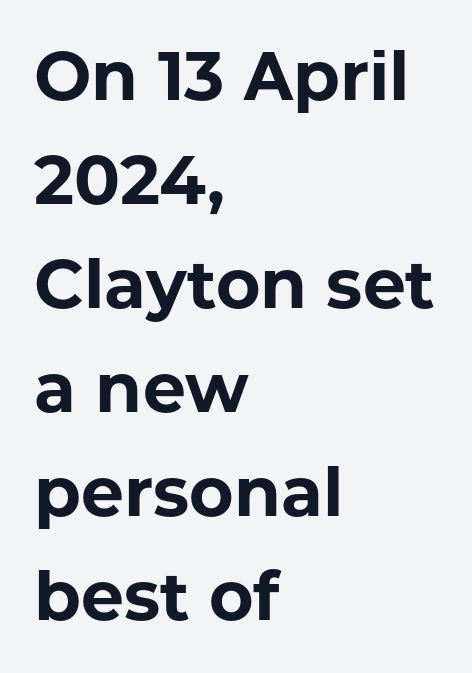
Q: Is the text bold? A: Yes.
Q: Is the text italic (slanted)? A: No, it is upright.
Q: Is the typeface a serif or a sans-serif typeface? A: Sans-serif.
Q: Is the text underlined? A: No.
Q: How is the paragraph aligned? A: Left-aligned.
Q: Is the spacing between letters normal or unusually wide? A: Normal.
Q: Is the spacing between lines tight, normal or loose? A: Normal.
Q: Width (condensed, normal, or wide)? A: Normal.
Q: Stroke contrast? A: Low.
Q: x-height? A: Medium.
Q: Monospaced? A: No.
